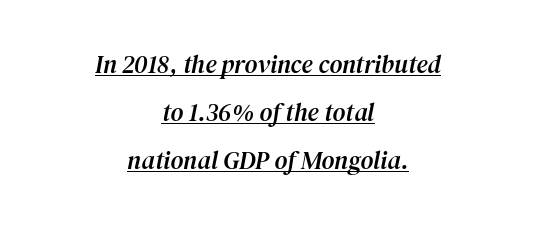
The image shows 25 px text type, italic (leaning right); set centered, loose line spacing (1.92x), normal letter spacing, underlined.
